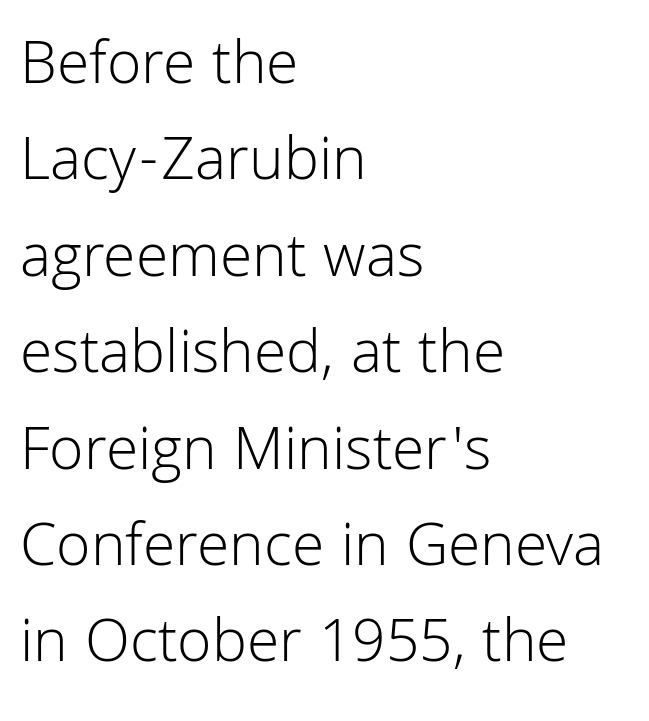
The tracking reads as untouched default to a designer's eye. A normal amount of white space separates one row of letters from the next. Varying glyph widths throughout — classic text-font behaviour. If you drew a ruler down the left edge, every line would touch it. Does the lettering tilt? It doesn't — this is upright. Stems here are at most as thick as an everyday book face.
